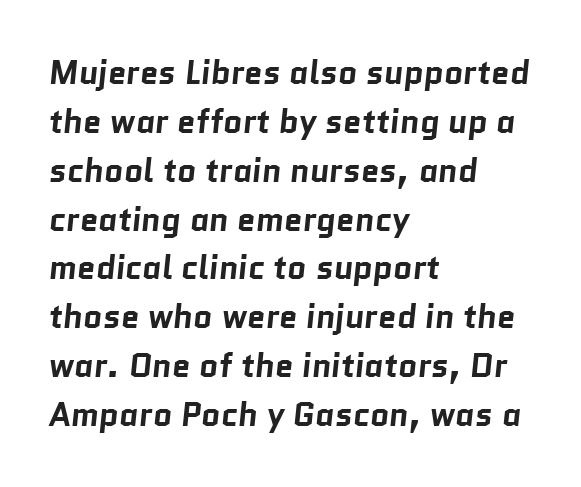
Q: Is the text bold? A: Yes.
Q: Is the typeface a serif or a sans-serif typeface? A: Sans-serif.
Q: Is the text underlined? A: No.
Q: How is the paragraph aligned? A: Left-aligned.
Q: Is the spacing between letters normal or unusually wide? A: Normal.
Q: Is the spacing between lines tight, normal or loose? A: Normal.
Q: Width (condensed, normal, or wide)? A: Normal.
Q: Stroke contrast? A: Low.
Q: x-height? A: Medium.
Q: Monospaced? A: No.
